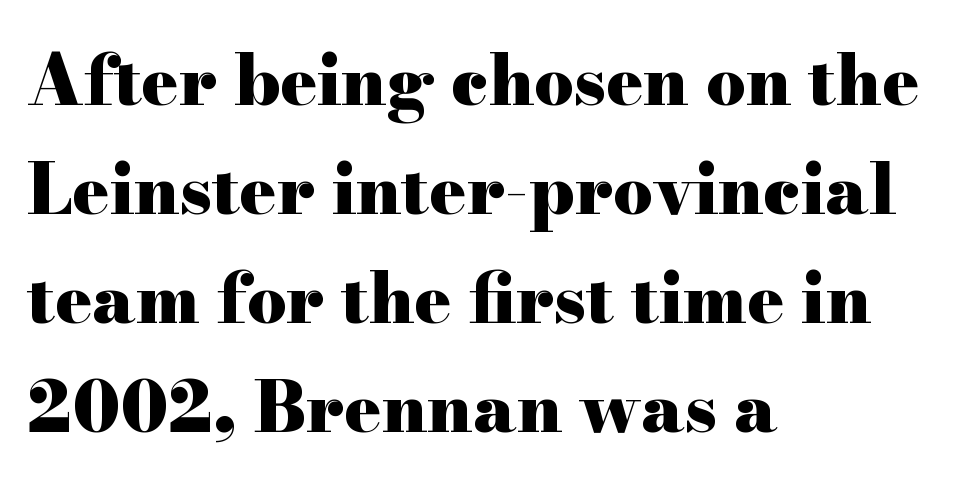
{"serif": "yes", "italic": "no", "bold": "yes", "weight": "heavy", "width": "wide", "stroke_contrast": "high", "x_height": "small", "monospaced": "no", "underline": "no", "align": "left", "line_spacing": "normal", "line_spacing_ratio": 1.58, "letter_spacing": "normal", "letter_spacing_em": 0.0, "glyph_px": 69}
